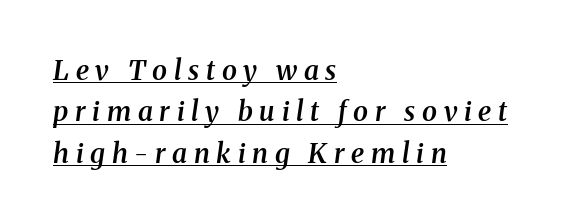
Q: Is the text bold? A: Semi-bold.
Q: Is the text italic (slanted)? A: Yes, it leans right by about 8 degrees.
Q: Is the text underlined? A: Yes.
Q: How is the paragraph aligned? A: Left-aligned.
Q: Is the spacing between letters normal or unusually wide? A: Unusually wide.
Q: Is the spacing between lines tight, normal or loose? A: Normal.
